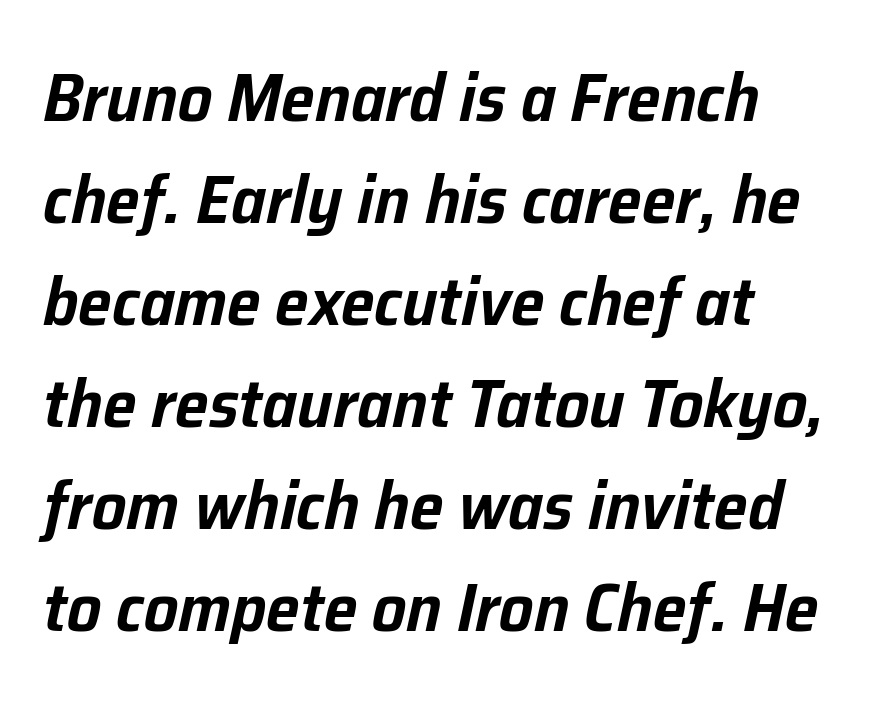
The rendering uses natural spacing where letterforms have individual widths. Italic? Definitely — the glyphs are oblique. Descenders hang freely into open space. In terms of letterspacing, this is plain default setting.
